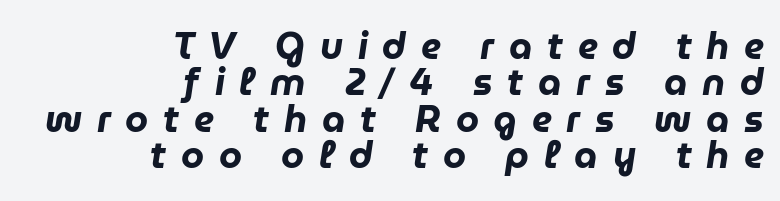
Q: Is the text bold? A: Yes.
Q: Is the text italic (slanted)? A: Yes, it leans right by about 9 degrees.
Q: Is the text underlined? A: No.
Q: How is the paragraph aligned? A: Right-aligned.
Q: Is the spacing between letters normal or unusually wide? A: Unusually wide.
Q: Is the spacing between lines tight, normal or loose? A: Tight.
Q: Width (condensed, normal, or wide)? A: Normal.
Q: Stroke contrast? A: Low.
Q: x-height? A: Medium.
Q: Monospaced? A: No.
